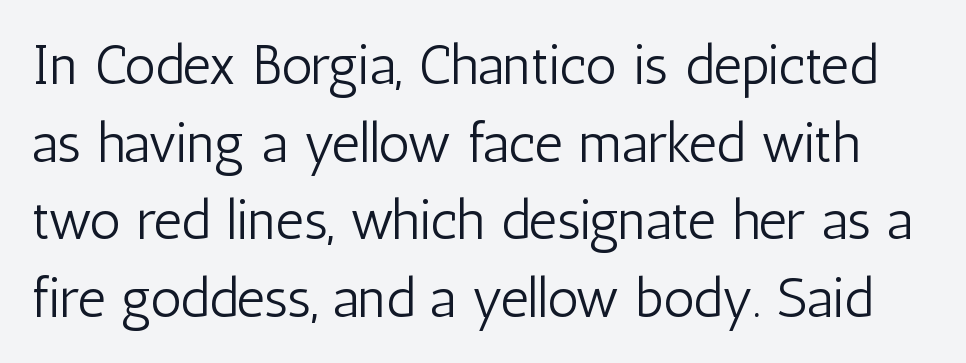
The image shows 55 px light, condensed sans-serif type, upright; set normal line spacing (1.41x), normal letter spacing, not underlined; low stroke contrast and a medium x-height.
